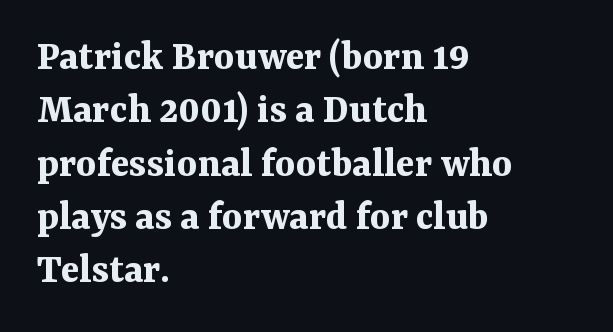
The passage shown is emphatically bold. Small tapered or slab feet sit at the stroke ends, so this counts as serif. Characters follow at the spacing the type designer built in. The face used here is proportionally spaced, like ordinary book or web type. Compared with a centered layout, this one pins lines to the left instead.
